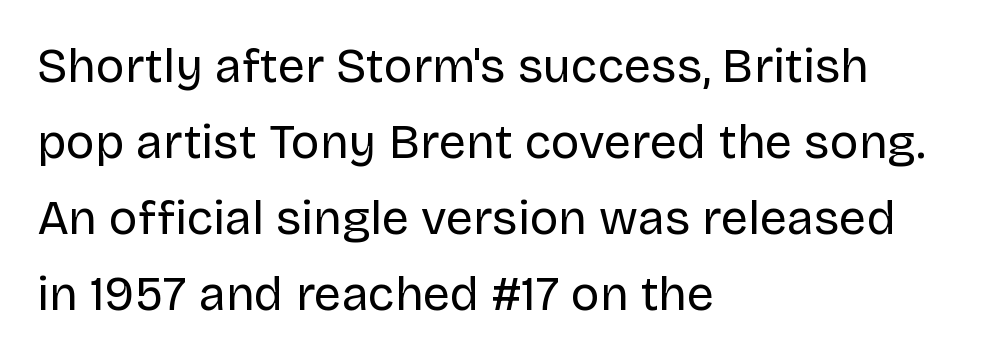
Honestly, the row spacing looks completely unremarkable. All the whitespace from short lines collects on the right. The area under the type is left untouched. Serif or sans? Sans — the stroke terminals are bare. Do the characters align in a grid? No, the font is proportional. The passage shown is not bold in any degree.
